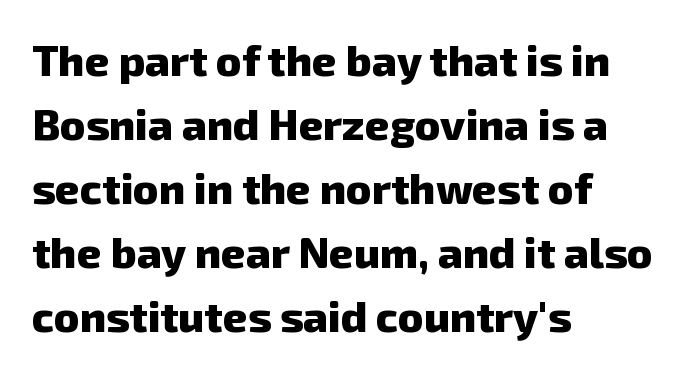
{"serif": "no", "bold": "yes", "weight": "heavy", "width": "normal", "stroke_contrast": "low", "x_height": "medium", "monospaced": "no", "underline": "no", "align": "left", "line_spacing": "normal", "line_spacing_ratio": 1.49, "letter_spacing": "normal", "letter_spacing_em": 0.0, "glyph_px": 43}
